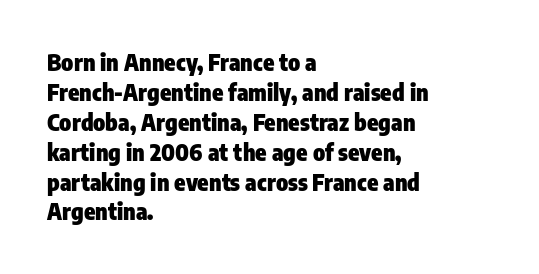
{"italic": "no", "bold": "yes", "underline": "no", "align": "left", "line_spacing": "normal", "line_spacing_ratio": 1.3, "letter_spacing": "normal", "letter_spacing_em": 0.0, "glyph_px": 23}
